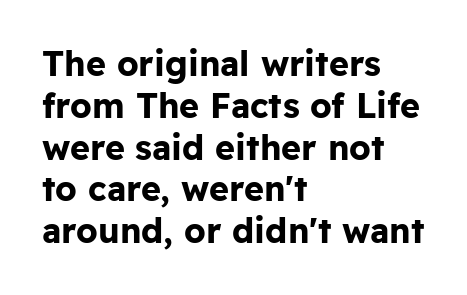
{"serif": "no", "italic": "no", "bold": "yes", "weight": "bold", "width": "normal", "stroke_contrast": "low", "x_height": "medium", "monospaced": "no", "underline": "no", "align": "left", "line_spacing_ratio": 1.23, "letter_spacing": "normal", "letter_spacing_em": 0.0, "glyph_px": 34}
